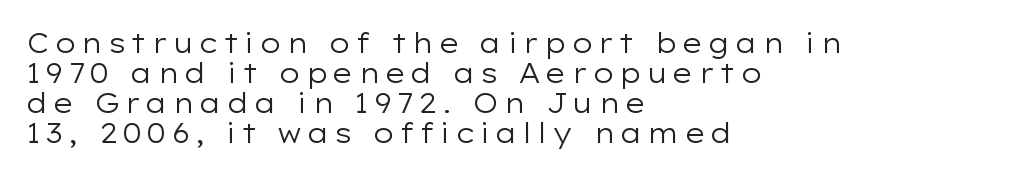
{"italic": "no", "bold": "no", "underline": "no", "align": "left", "line_spacing": "tight", "line_spacing_ratio": 1.11, "glyph_px": 27}
